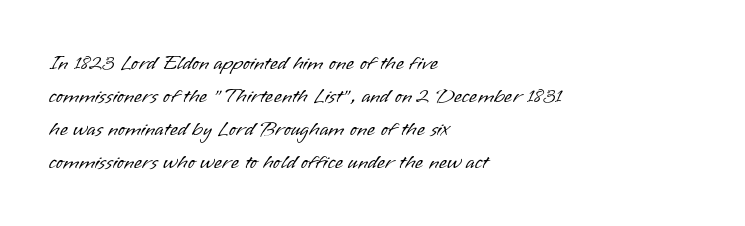
This rendering features lettering with no underline. Summary of weight: not heavy and not bold. The typesetter chose a ragged-right arrangement here. The vertical gap from one line to the next is medium.
